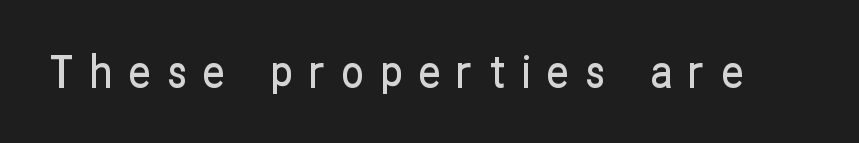
The image shows 44 px condensed sans-serif type, upright; set unusually wide letter spacing (+0.37 em), not underlined; low stroke contrast and a medium x-height.
